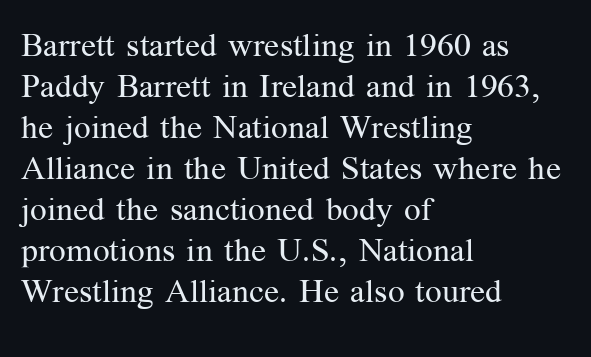
The image shows 33 px regular-weight serif type, upright; set left-aligned, line spacing 1.24x, normal letter spacing, not underlined; medium stroke contrast and a medium x-height.
